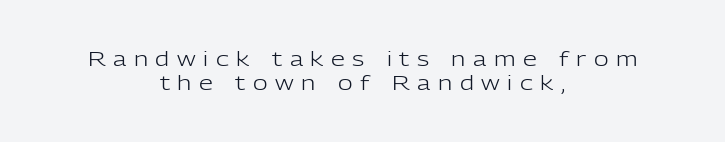
Q: Is the text bold? A: No.
Q: Is the text italic (slanted)? A: No, it is upright.
Q: Is the text underlined? A: No.
Q: How is the paragraph aligned? A: Centered.
Q: Is the spacing between letters normal or unusually wide? A: Unusually wide.
